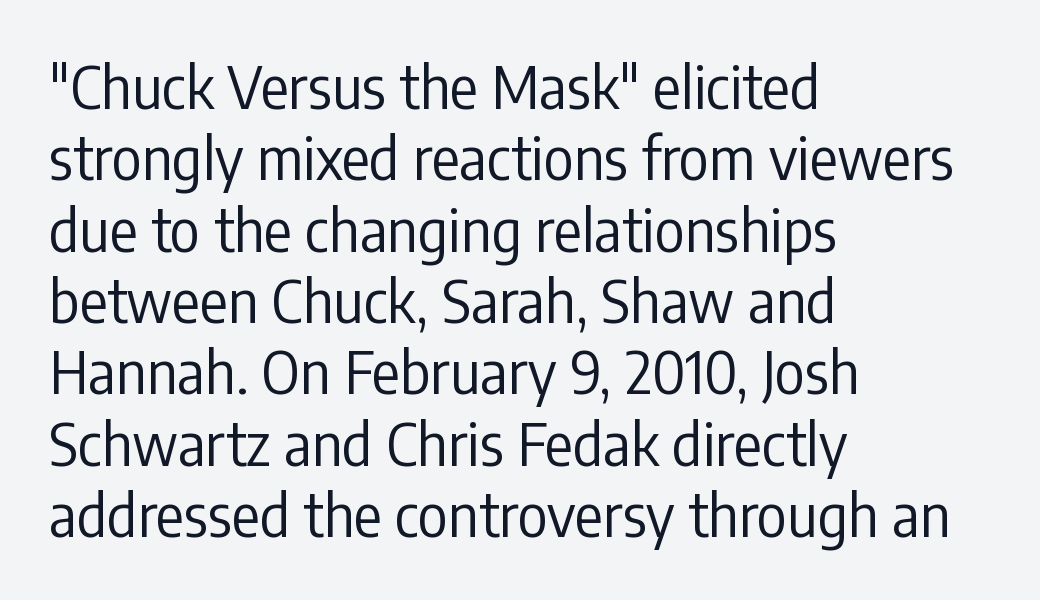
The image shows 58 px regular-weight, condensed sans-serif type, upright; set left-aligned, line spacing 1.23x, normal letter spacing, not underlined; low stroke contrast and a medium x-height.
